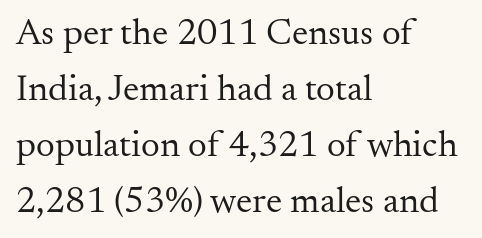
Q: Is the text bold? A: No.
Q: Is the text italic (slanted)? A: No, it is upright.
Q: Is the typeface a serif or a sans-serif typeface? A: Serif.
Q: Is the text underlined? A: No.
Q: How is the paragraph aligned? A: Left-aligned.
Q: Is the spacing between letters normal or unusually wide? A: Normal.
Q: Is the spacing between lines tight, normal or loose? A: Normal.
Q: Width (condensed, normal, or wide)? A: Normal.
Q: Stroke contrast? A: Medium.
Q: x-height? A: Small.
Q: Monospaced? A: No.
